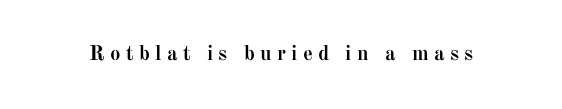
Q: Is the text bold? A: Yes.
Q: Is the text italic (slanted)? A: No, it is upright.
Q: Is the text underlined? A: No.
Q: Is the spacing between letters normal or unusually wide? A: Unusually wide.
